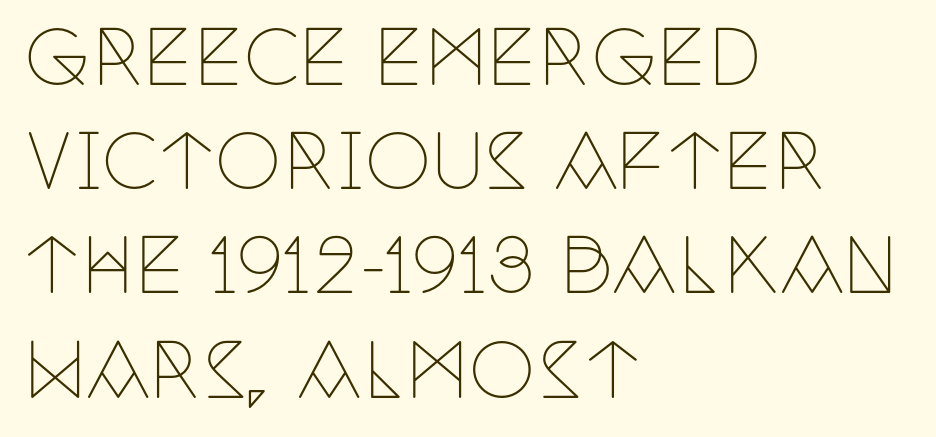
{"serif": "yes", "italic": "no", "bold": "no", "weight": "thin", "width": "condensed", "stroke_contrast": "low", "x_height": "large", "monospaced": "no", "underline": "no", "align": "left", "line_spacing": "normal", "line_spacing_ratio": 1.39, "letter_spacing": "normal", "letter_spacing_em": 0.0, "glyph_px": 75}
